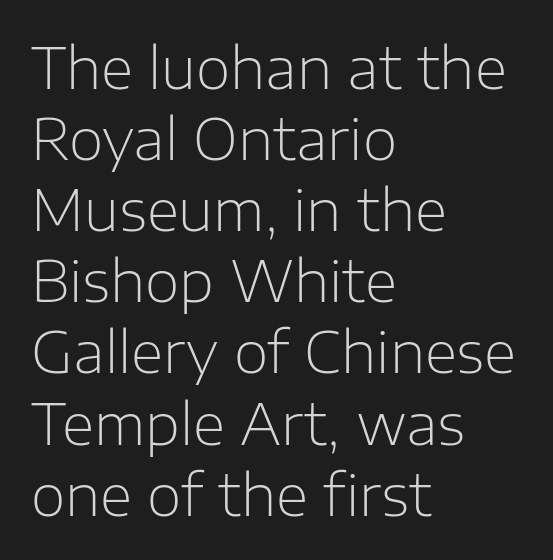
Q: Is the text bold? A: No.
Q: Is the text italic (slanted)? A: No, it is upright.
Q: Is the typeface a serif or a sans-serif typeface? A: Sans-serif.
Q: Is the text underlined? A: No.
Q: How is the paragraph aligned? A: Left-aligned.
Q: Is the spacing between letters normal or unusually wide? A: Normal.
Q: Is the spacing between lines tight, normal or loose? A: Normal.
Q: Width (condensed, normal, or wide)? A: Normal.
Q: Stroke contrast? A: Low.
Q: x-height? A: Medium.
Q: Monospaced? A: No.
